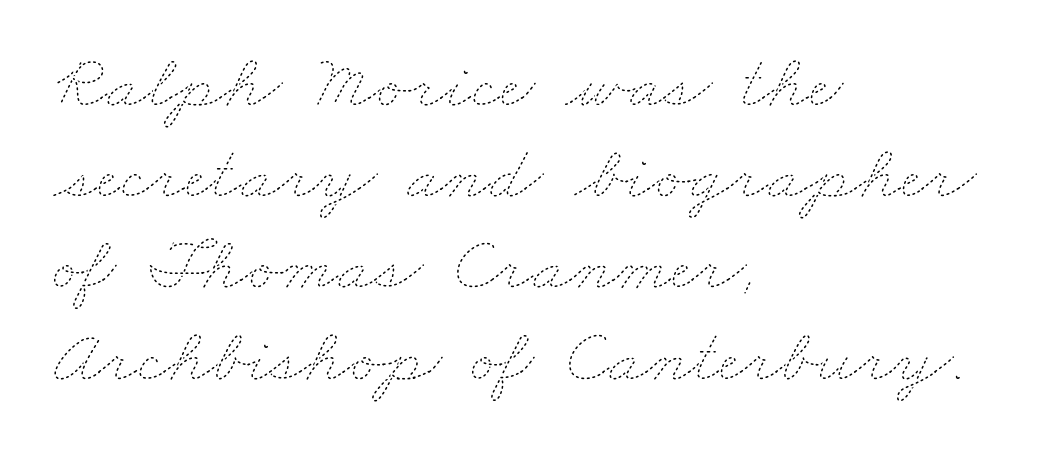
Q: Is the text bold? A: No.
Q: Is the text underlined? A: No.
Q: How is the paragraph aligned? A: Left-aligned.
Q: Is the spacing between letters normal or unusually wide? A: Normal.
Q: Width (condensed, normal, or wide)? A: Wide.
Q: Stroke contrast? A: Low.
Q: x-height? A: Small.
Q: Monospaced? A: No.
